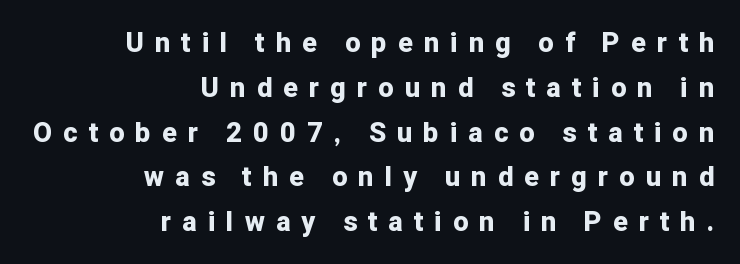
Q: Is the text bold? A: Yes.
Q: Is the text italic (slanted)? A: No, it is upright.
Q: Is the text underlined? A: No.
Q: How is the paragraph aligned? A: Right-aligned.
Q: Is the spacing between letters normal or unusually wide? A: Unusually wide.
Q: Is the spacing between lines tight, normal or loose? A: Normal.
